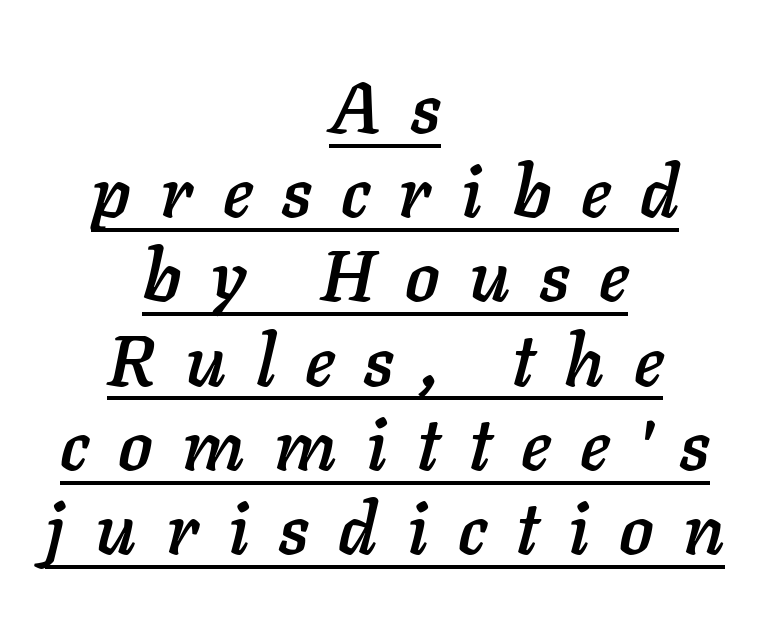
Q: Is the text italic (slanted)? A: Yes, it leans right by about 11 degrees.
Q: Is the text underlined? A: Yes.
Q: How is the paragraph aligned? A: Centered.
Q: Is the spacing between letters normal or unusually wide? A: Unusually wide.
Q: Width (condensed, normal, or wide)? A: Normal.
Q: Stroke contrast? A: Low.
Q: x-height? A: Medium.
Q: Monospaced? A: No.
